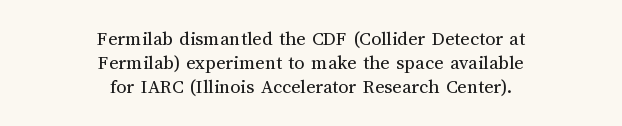
Q: Is the text bold? A: No.
Q: Is the text italic (slanted)? A: No, it is upright.
Q: Is the text underlined? A: No.
Q: How is the paragraph aligned? A: Centered.
Q: Is the spacing between letters normal or unusually wide? A: Normal.
